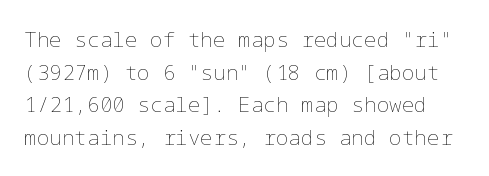
A light-to-regular cut is what we see here. Words appear dense and cohesive because spacing is normal. The lettering stays uniformly vertical, giving the passage a roman look. Plain, unruled lines of type. Quick note: interline space is typical.
